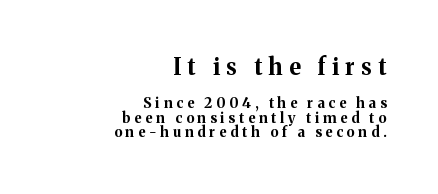
The glyphs are unaccompanied by any horizontal stroke below them. You could only call the tracking loose — the letters float apart. These two chunks differ in scale, with the top chunk taking the larger measure. The block of text is dense from top to bottom, with scant space between rows. Does the weight exceed regular? Yes, all the way to bold. The letters stand upright; this is a roman face.
